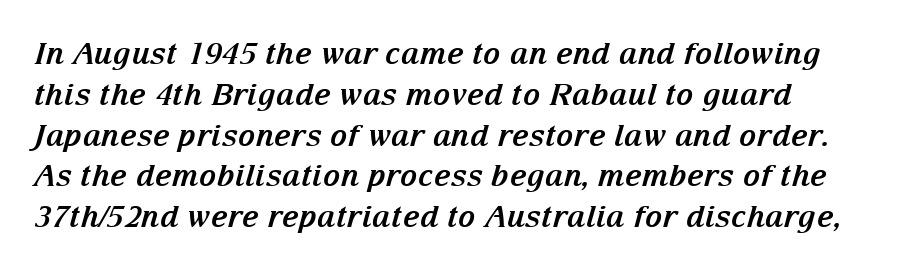
A typesetter would label this face a serif. Lines of text with bare space underneath. Notice how descenders clear the ascenders below comfortably — that's standard leading. Looks like regular typesetting: each glyph gets only the width it needs.
